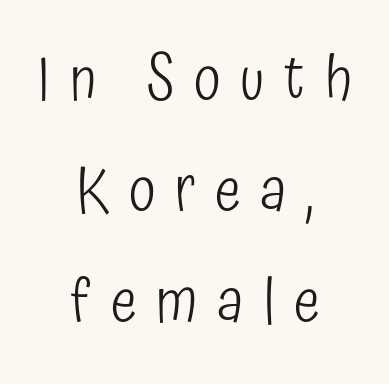
Q: Is the text bold? A: No.
Q: Is the text italic (slanted)? A: No, it is upright.
Q: Is the typeface a serif or a sans-serif typeface? A: Sans-serif.
Q: Is the text underlined? A: No.
Q: How is the paragraph aligned? A: Centered.
Q: Is the spacing between letters normal or unusually wide? A: Unusually wide.
Q: Width (condensed, normal, or wide)? A: Condensed.
Q: Stroke contrast? A: Low.
Q: x-height? A: Medium.
Q: Monospaced? A: No.
